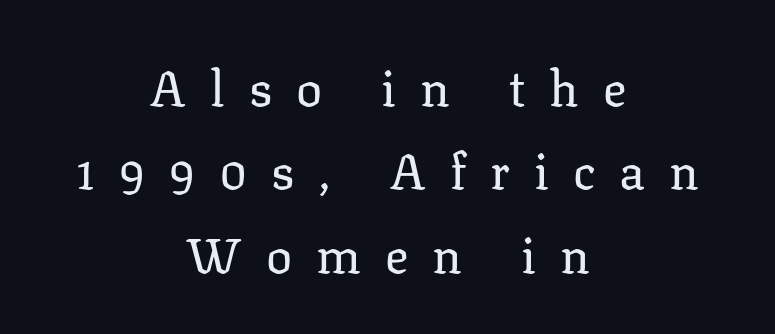
Q: Is the text bold? A: No.
Q: Is the text italic (slanted)? A: No, it is upright.
Q: Is the typeface a serif or a sans-serif typeface? A: Serif.
Q: Is the text underlined? A: No.
Q: How is the paragraph aligned? A: Centered.
Q: Is the spacing between letters normal or unusually wide? A: Unusually wide.
Q: Is the spacing between lines tight, normal or loose? A: Normal.
Q: Width (condensed, normal, or wide)? A: Normal.
Q: Stroke contrast? A: Low.
Q: x-height? A: Medium.
Q: Monospaced? A: No.
